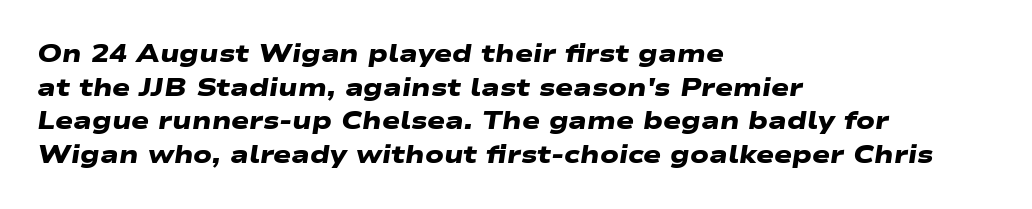
Emphasis by weight is at full strength: bold. Clear beneath every line of the passage. The tracking reads as untouched default to a designer's eye. Horizontal bands of white between lines are of average thickness. Caption: multi-line text, flush left, ragged right.
